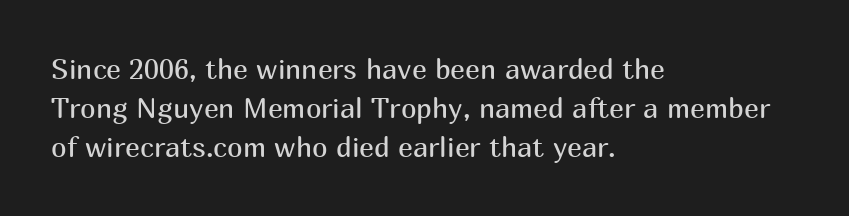
Q: Is the text bold? A: No.
Q: Is the text italic (slanted)? A: No, it is upright.
Q: Is the typeface a serif or a sans-serif typeface? A: Sans-serif.
Q: Is the text underlined? A: No.
Q: How is the paragraph aligned? A: Left-aligned.
Q: Is the spacing between letters normal or unusually wide? A: Normal.
Q: Is the spacing between lines tight, normal or loose? A: Normal.
Q: Width (condensed, normal, or wide)? A: Normal.
Q: Stroke contrast? A: Medium.
Q: x-height? A: Medium.
Q: Monospaced? A: No.
